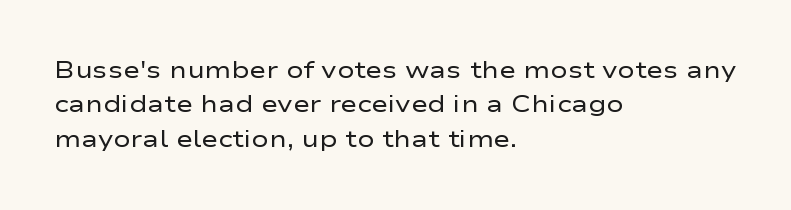
The vertical gap from one line to the next is medium. These lines were composed using upright roman letters. Horizontal alignment here is leftward, the default for most running prose. The gaps between neighbouring characters are ordinary and unremarkable. Weight: regular or lighter.
